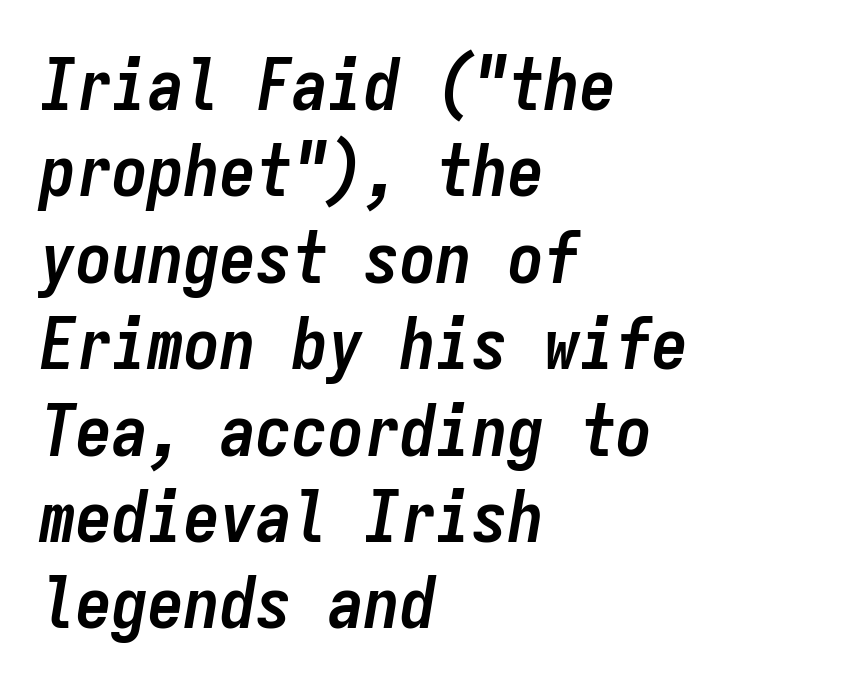
A student would call this left alignment; a typographer would say flush left, rag right. Each glyph is drawn with heavy, bold strokes. No word sits above an underline. Yep, that's italic — everything's leaning. Standard letterfit; no display-style spreading of the glyphs. Fixed-width glyphs throughout — classic coding-font behaviour.
